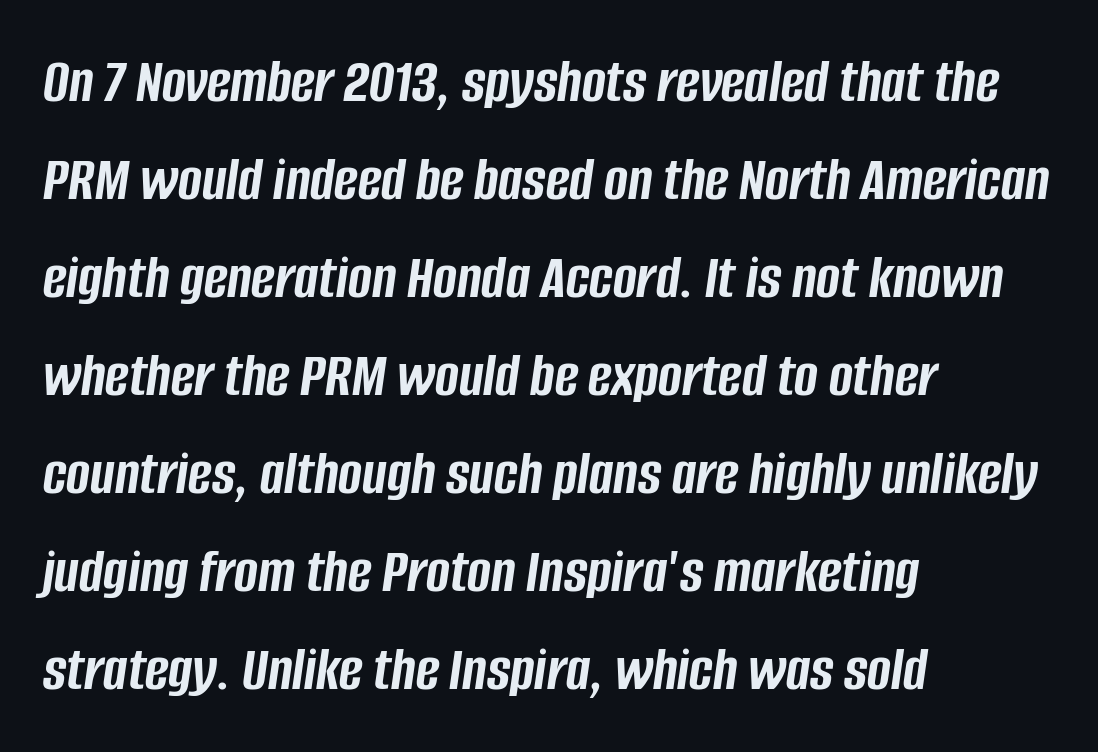
The image shows 64 px semibold, condensed type, italic (leaning right); set left-aligned, normal line spacing (1.53x), normal letter spacing, not underlined; low stroke contrast and a large x-height.
